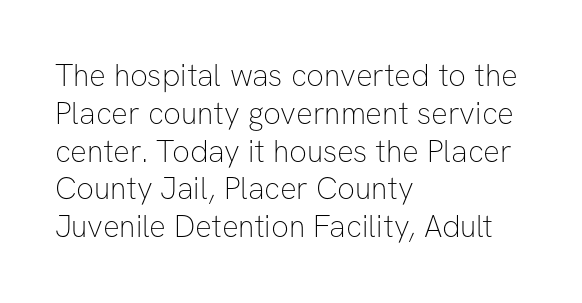
The image shows 31 px thin sans-serif type, upright; set left-aligned, line spacing 1.22x, normal letter spacing, not underlined; low stroke contrast and a medium x-height.
